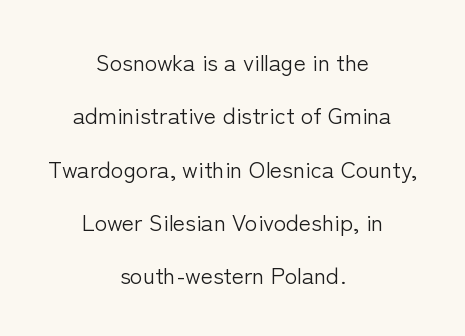
Q: Is the text bold? A: No.
Q: Is the text italic (slanted)? A: No, it is upright.
Q: Is the text underlined? A: No.
Q: How is the paragraph aligned? A: Centered.
Q: Is the spacing between letters normal or unusually wide? A: Normal.
Q: Is the spacing between lines tight, normal or loose? A: Loose.
